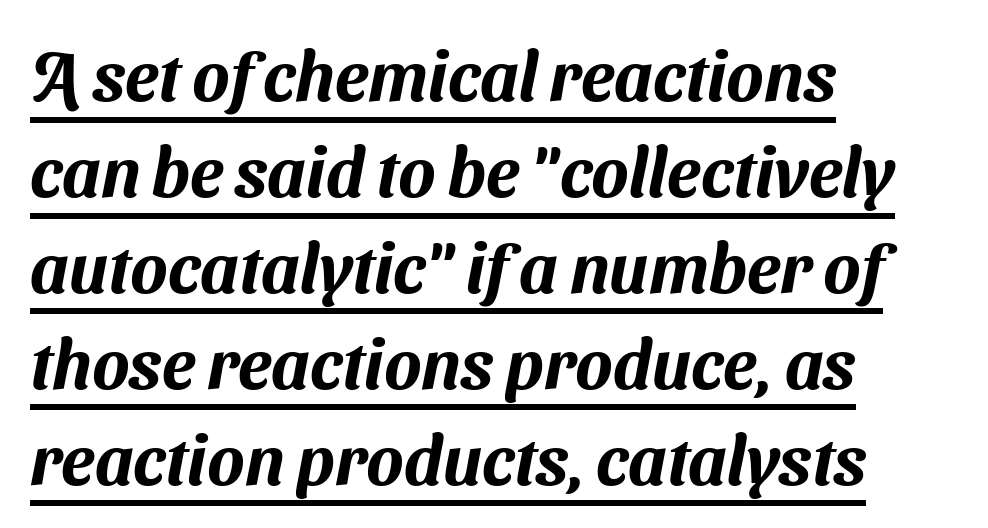
Q: Is the typeface a serif or a sans-serif typeface? A: Sans-serif.
Q: Is the text underlined? A: Yes.
Q: How is the paragraph aligned? A: Left-aligned.
Q: Is the spacing between letters normal or unusually wide? A: Normal.
Q: Is the spacing between lines tight, normal or loose? A: Normal.
Q: Width (condensed, normal, or wide)? A: Normal.
Q: Stroke contrast? A: Medium.
Q: x-height? A: Medium.
Q: Monospaced? A: No.
